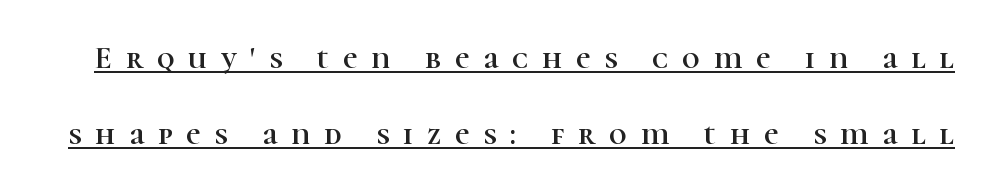
The image shows 31 px serif type, upright; set loose line spacing (2.46x), unusually wide letter spacing (+0.45 em), underlined; high stroke contrast and a medium x-height.
